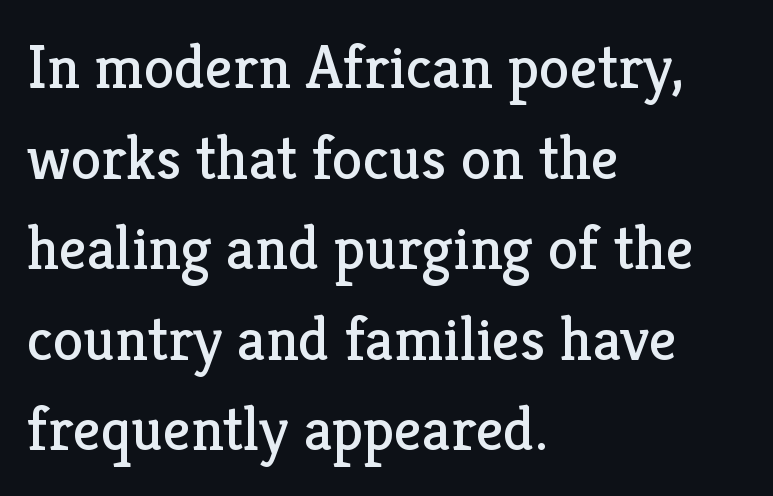
Character widths vary here, with narrow letters taking less room than wide ones. No word sits above an underline. This block has exactly the height ordinary leading produces. Notice how the stems are strictly vertical — no italics here. Visually the block forms a straight wall on the left and a jagged coastline on the right. These lines are composed in type with serifs.
